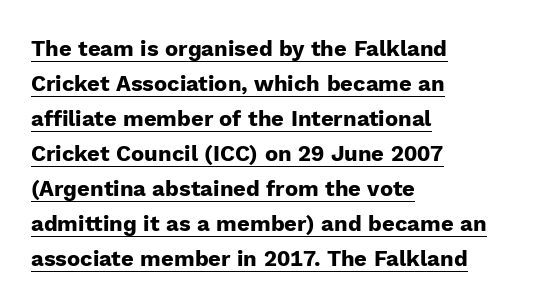
{"italic": "no", "bold": "yes", "underline": "yes", "align": "left", "line_spacing": "normal", "line_spacing_ratio": 1.59, "letter_spacing": "normal", "letter_spacing_em": 0.0, "glyph_px": 22}
